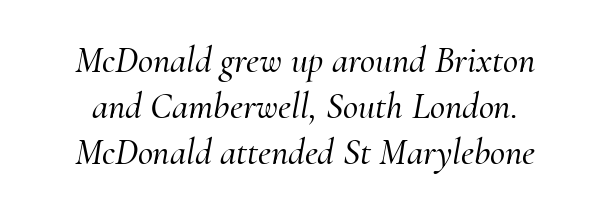
{"serif": "yes", "italic": "yes", "lean": "right", "slant_degrees": 10, "width": "normal", "stroke_contrast": "medium", "x_height": "small", "monospaced": "no", "underline": "no", "line_spacing": "normal", "line_spacing_ratio": 1.25, "letter_spacing": "normal", "letter_spacing_em": 0.0, "glyph_px": 37}
